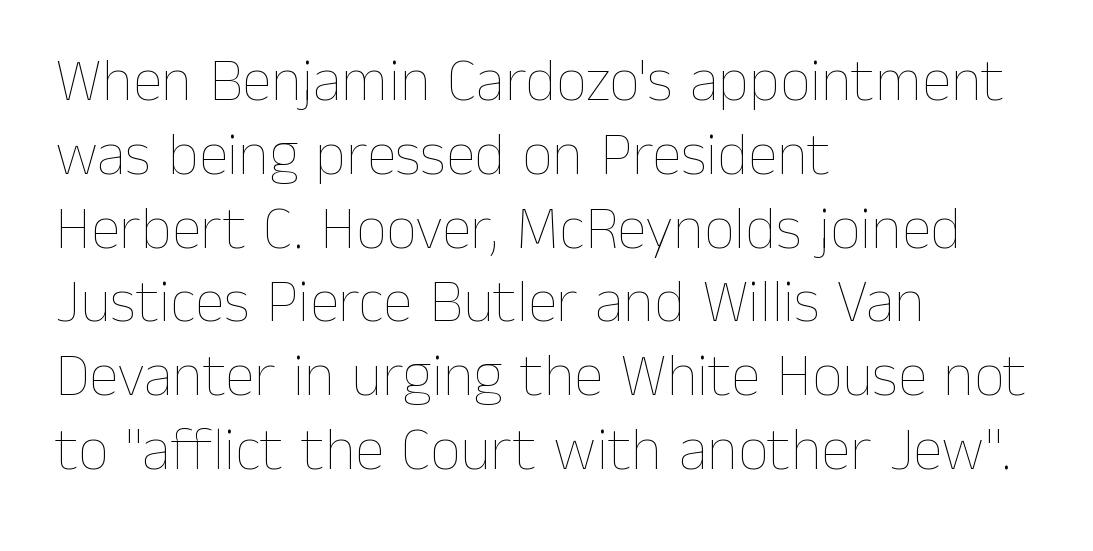
The passage shown is not underscored anywhere. When letters stand straight like this, we call the style roman or upright. Typeset ragged right — the left edge is the straight one. You could not count columns in this text — the font is proportionally spaced. Bold? No — there's no thickening of the strokes. Each word holds together tightly as a unit, with standard inter-letter gaps.
